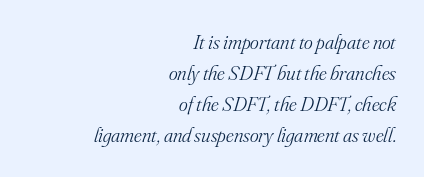
{"italic": "yes", "lean": "right", "slant_degrees": 16, "bold": "no", "underline": "no", "align": "right", "line_spacing": "normal", "line_spacing_ratio": 1.48, "letter_spacing": "normal", "letter_spacing_em": 0.0, "glyph_px": 21}
